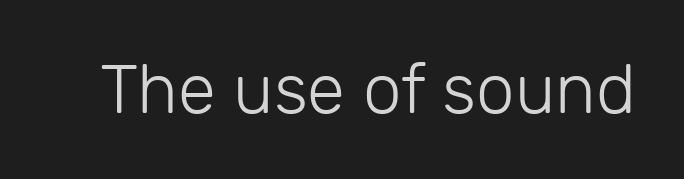
The image shows 69 px light sans-serif type, upright; set normal letter spacing, not underlined; low stroke contrast and a medium x-height.
